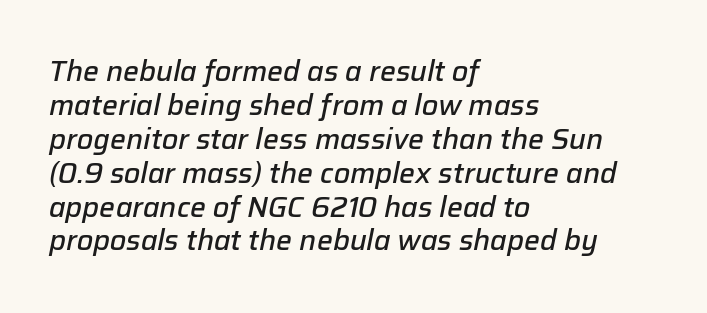
{"italic": "yes", "lean": "right", "slant_degrees": 12, "bold": "semi", "weight": "semibold", "width": "normal", "stroke_contrast": "low", "x_height": "medium", "monospaced": "no", "underline": "no", "align": "left", "line_spacing_ratio": 1.21, "letter_spacing": "normal", "letter_spacing_em": 0.0, "glyph_px": 28}
